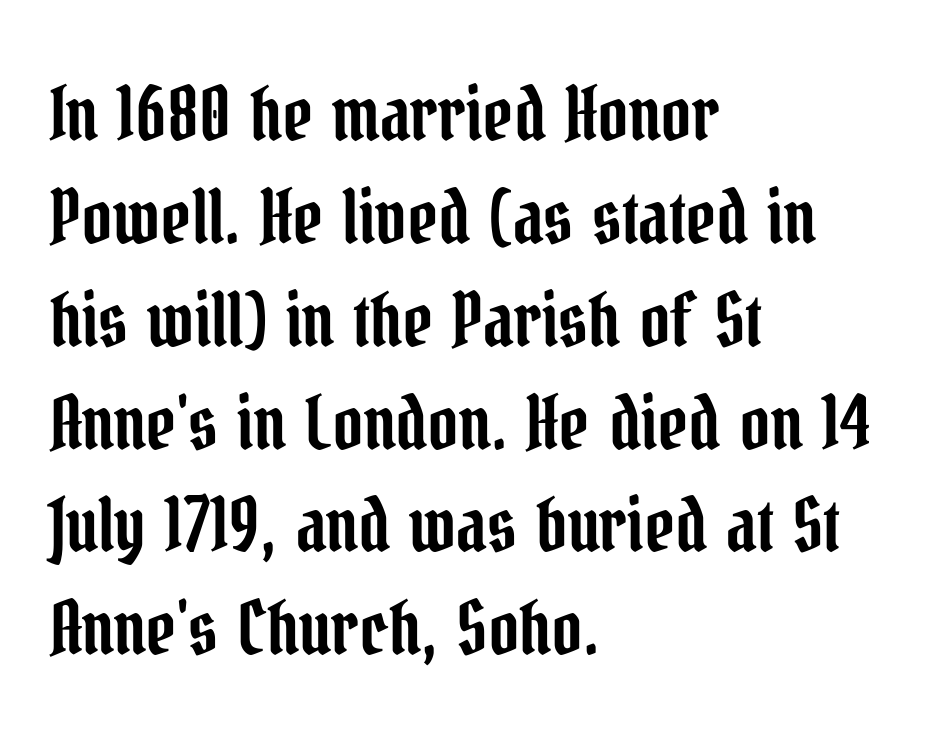
The specimen omits any rule beneath the text block's lines. The setting favours the left margin, as ordinary paragraphs usually do. The font's upright variant was chosen for this text. These lines are rendered in a variable-pitch font. The rendering uses a moderate line-height, typical for paragraphs.
